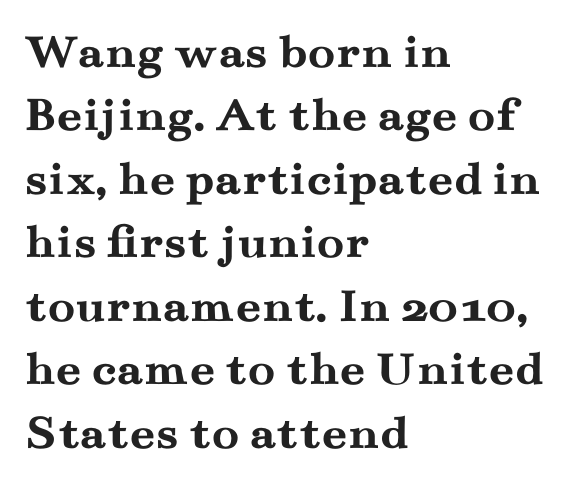
{"serif": "yes", "italic": "no", "bold": "yes", "weight": "semibold", "width": "wide", "stroke_contrast": "medium", "x_height": "small", "monospaced": "no", "underline": "no", "align": "left", "line_spacing": "normal", "line_spacing_ratio": 1.27, "letter_spacing": "normal", "letter_spacing_em": 0.0, "glyph_px": 50}
